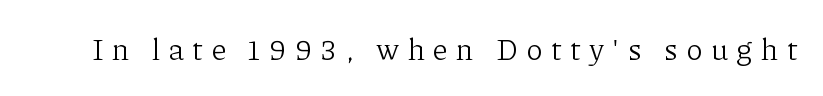
The image shows 30 px light serif type, upright; set unusually wide letter spacing (+0.29 em), not underlined; low stroke contrast and a medium x-height.
